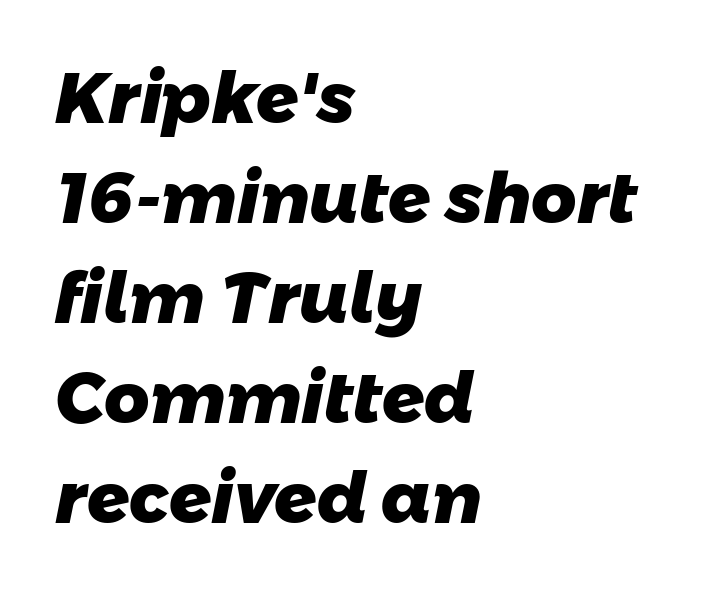
There is no visible air inserted between adjacent glyphs. The compositor pushed each line to the left boundary. This is sans-serif lettering, the kind often seen on screens and signage. Letters rest on an invisible, unmarked baseline. Character widths vary here, with narrow letters taking less room than wide ones.
